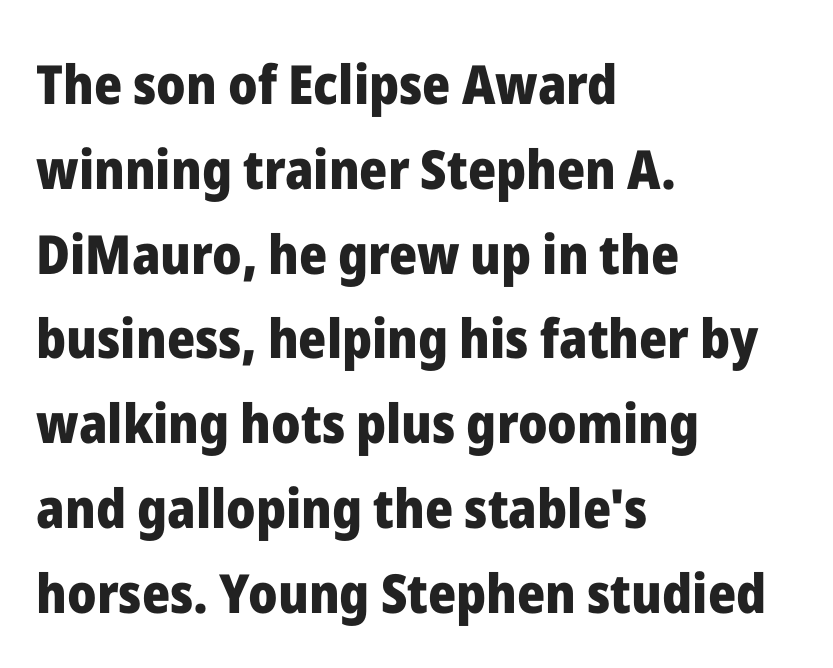
The image shows 54 px heavy sans-serif type, upright; set left-aligned, normal line spacing (1.57x), normal letter spacing, not underlined; low stroke contrast and a medium x-height.
